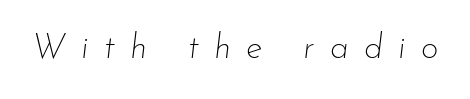
The image shows 34 px thin type, italic (leaning right); set unusually wide letter spacing (+0.45 em), not underlined; low stroke contrast and a small x-height.
